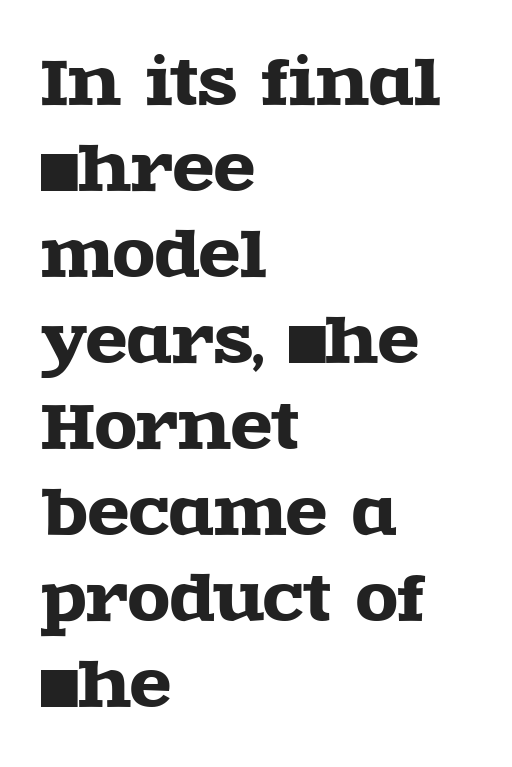
{"serif": "yes", "italic": "no", "width": "wide", "x_height": "large", "monospaced": "no", "underline": "no", "align": "left", "line_spacing": "normal", "line_spacing_ratio": 1.41, "letter_spacing": "normal", "letter_spacing_em": 0.0, "glyph_px": 61}
